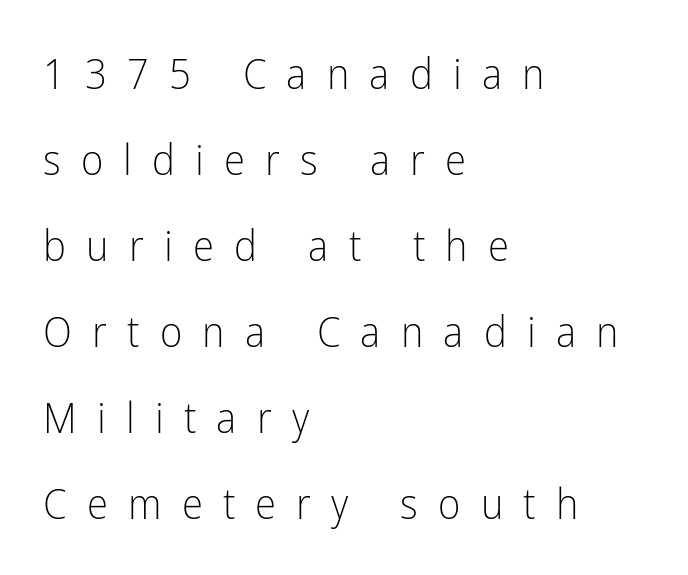
The compositor pushed each line to the left boundary. This sample has the flowing, uneven cadence of proportional lettering. No letter is thick-stroked: the sample isn't bold. In terms of leading, this rendering errs on the spacious side. Caption: expanded tracking, letters set apart. Descenders hang freely into open space.
